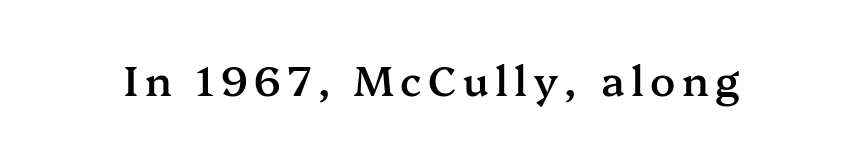
The letters are semibold — heavier than regular but short of a full bold. Check the space under the baseline: it is left empty. Proportional: the letters do not fall into vertical columns. Tall strokes in this sample are plumb rather than angled.
